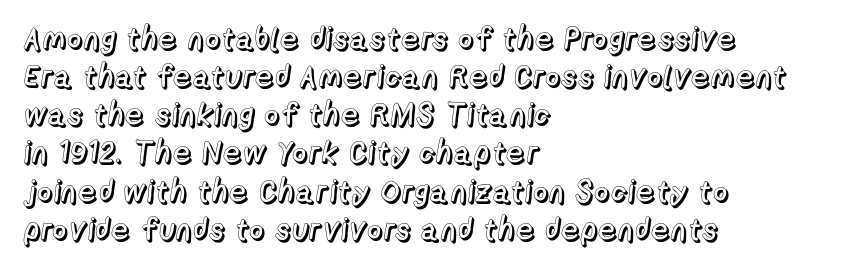
The image shows 31 px text type; set left-aligned, line spacing 1.23x, normal letter spacing, not underlined; a medium x-height.
